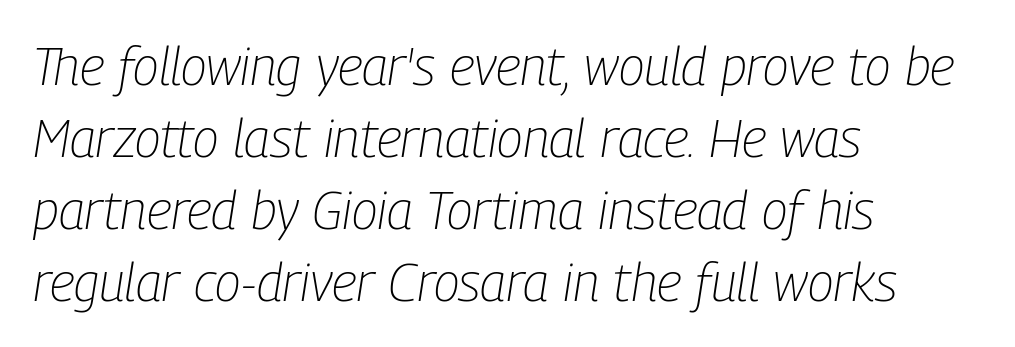
The gaps between neighbouring characters are ordinary and unremarkable. The letters look calm and open, with moderate or lighter stems. The space beneath each line is pristine and unruled. An italicized treatment has been applied to the whole sample.
